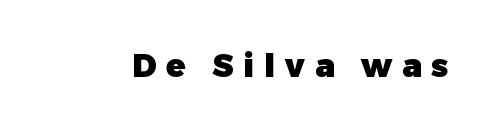
Spacing between characters has been opened up far beyond the box default. No italicization has been applied; the sample stays upright. Typographically, this falls in the sans-serif category. The foot of each line stays bare and open. Character widths vary here, with narrow letters taking less room than wide ones.
